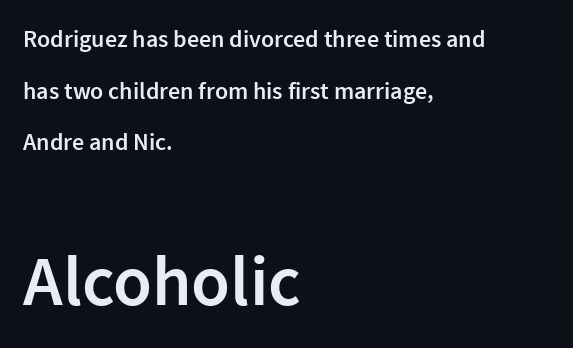
Q: Is the text bold? A: Semi-bold.
Q: Is the text italic (slanted)? A: No, it is upright.
Q: Is the typeface a serif or a sans-serif typeface? A: Sans-serif.
Q: Is the text underlined? A: No.
Q: How is the paragraph aligned? A: Left-aligned.
Q: Is the spacing between letters normal or unusually wide? A: Normal.
Q: Is the spacing between lines tight, normal or loose? A: Loose.
Q: Which block of text is set in a larger size, the first (top) or the second (bottom)? A: The second (bottom) one.
Q: Width (condensed, normal, or wide)? A: Normal.
Q: x-height? A: Medium.
Q: Monospaced? A: No.
